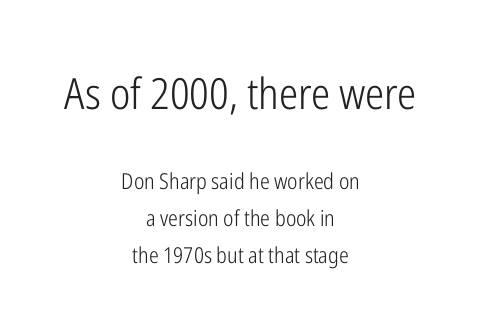
{"serif": "no", "italic": "no", "bold": "no", "weight": "light", "width": "condensed", "stroke_contrast": "low", "x_height": "medium", "monospaced": "no", "underline": "no", "align": "center", "line_spacing": "normal", "line_spacing_ratio": 1.69, "letter_spacing": "normal", "letter_spacing_em": 0.0, "larger_block": "first", "size_ratio": 1.95, "glyph_px": 43}
